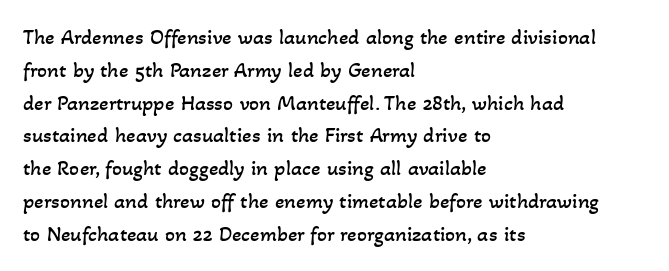
{"bold": "no", "underline": "no", "align": "left", "line_spacing": "normal", "line_spacing_ratio": 1.49, "letter_spacing": "normal", "letter_spacing_em": 0.0, "glyph_px": 22}
